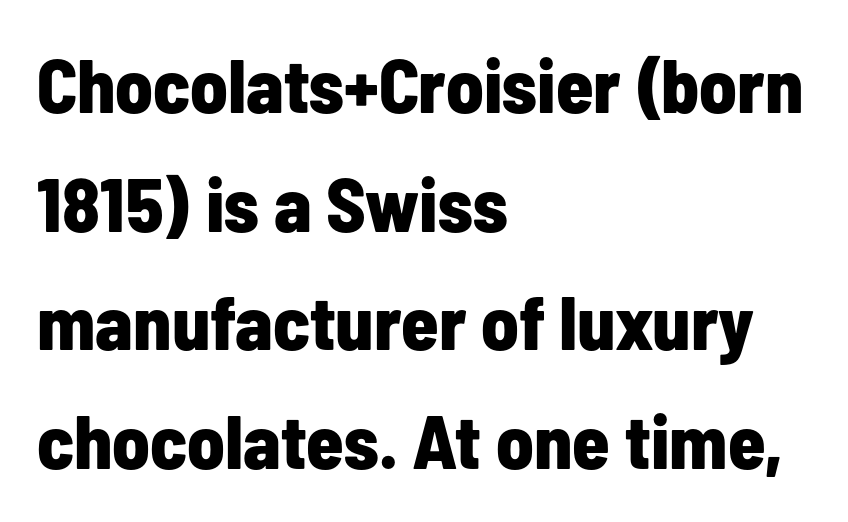
{"serif": "no", "italic": "no", "bold": "yes", "weight": "bold", "width": "condensed", "stroke_contrast": "low", "x_height": "medium", "monospaced": "no", "underline": "no", "align": "left", "line_spacing": "normal", "line_spacing_ratio": 1.56, "letter_spacing": "normal", "letter_spacing_em": 0.0, "glyph_px": 76}
